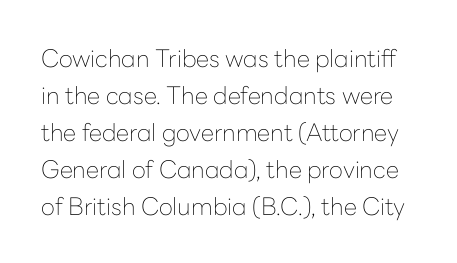
{"italic": "no", "bold": "no", "underline": "no", "line_spacing": "normal", "line_spacing_ratio": 1.54, "letter_spacing": "normal", "letter_spacing_em": 0.0, "glyph_px": 24}
